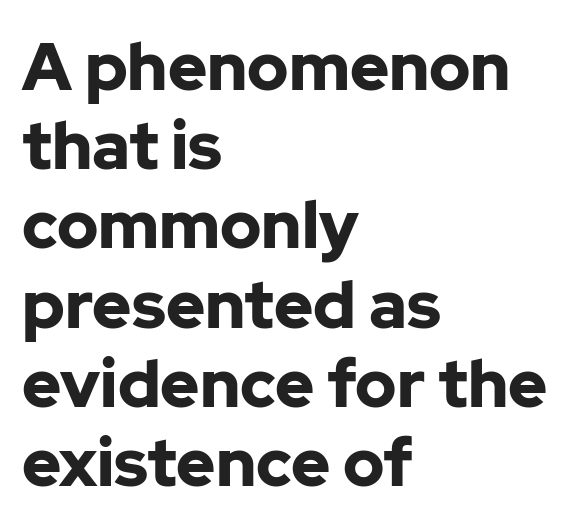
The foot of each line stays bare and open. Typeset ragged right — the left edge is the straight one. Words appear dense and cohesive because spacing is normal. Chunky letters — that's bold for sure. Ascenders rise straight up at ninety degrees.
